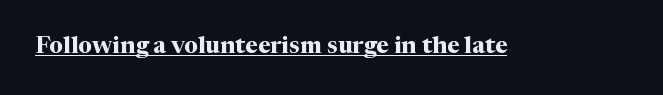
Students, observe the line beneath the letters — that is underlining. Upright lettering throughout. Summary of weight: heavy, a full bold. Here the glyphs are tracked normally, forming tight word shapes.
